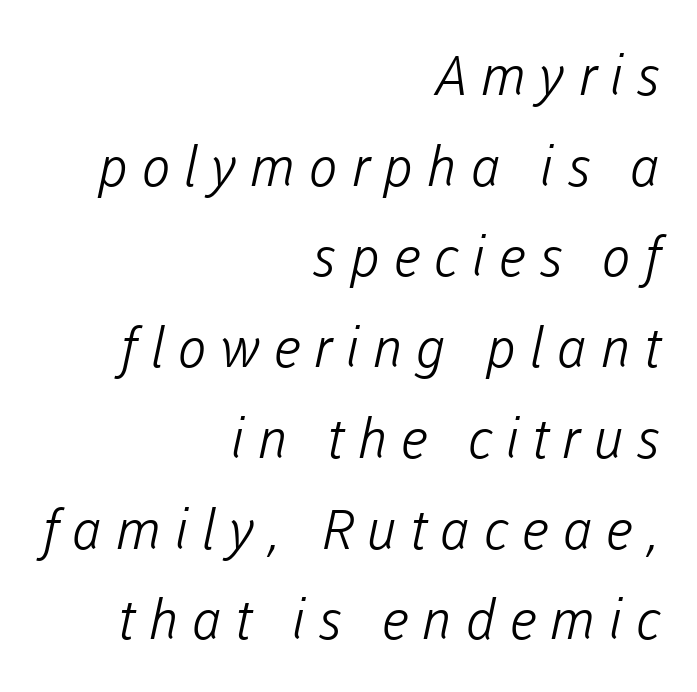
These lines are set flush right with a ragged left edge. This is sans-serif lettering, the kind often seen on screens and signage. The rendering uses natural spacing where letterforms have individual widths. Type without underlining. Does extra space separate the letters? Yes, quite a lot of it. Vertically, the passage feels balanced, rows spaced as you'd expect.
